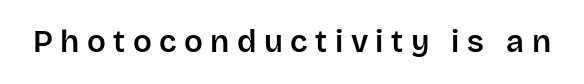
The image shows 31 px sans-serif type, upright; set unusually wide letter spacing (+0.24 em), not underlined; low stroke contrast and a large x-height.
